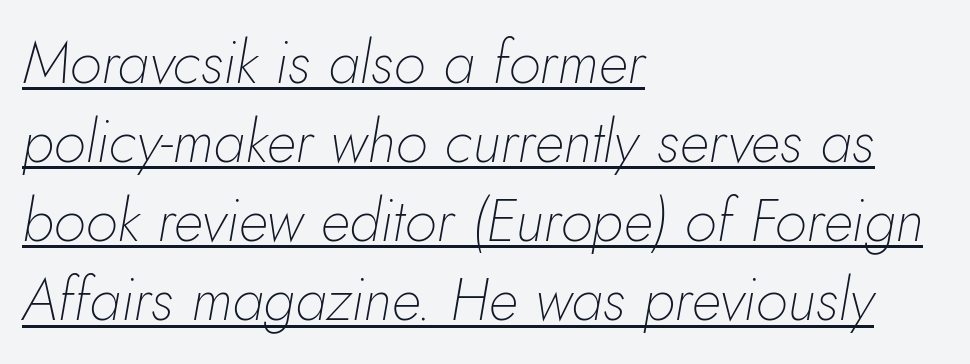
Q: Is the text bold? A: No.
Q: Is the text italic (slanted)? A: Yes, it leans right by about 10 degrees.
Q: Is the text underlined? A: Yes.
Q: How is the paragraph aligned? A: Left-aligned.
Q: Is the spacing between letters normal or unusually wide? A: Normal.
Q: Is the spacing between lines tight, normal or loose? A: Normal.
Q: Width (condensed, normal, or wide)? A: Normal.
Q: Stroke contrast? A: Low.
Q: x-height? A: Small.
Q: Monospaced? A: No.
